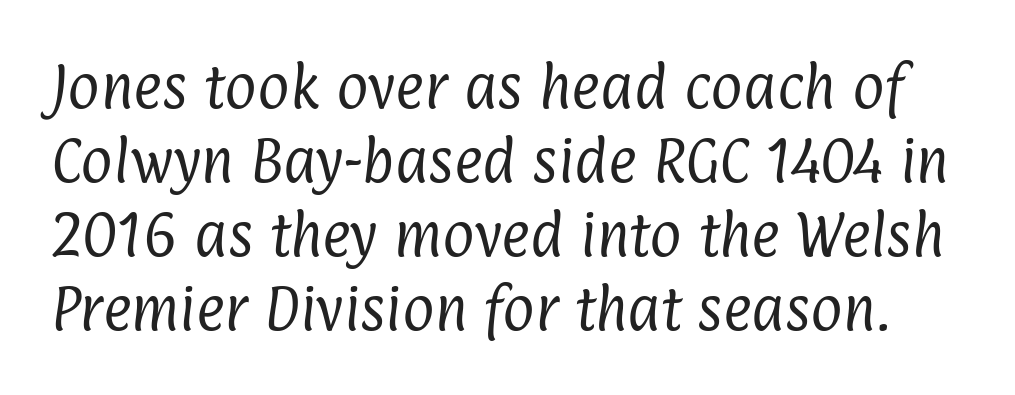
Unbolded letterforms with no extra heft. Decoration check: the copy has no underline. Here the glyphs are tracked normally, forming tight word shapes. The passage shown is typed in a proportional face where columns would drift.
